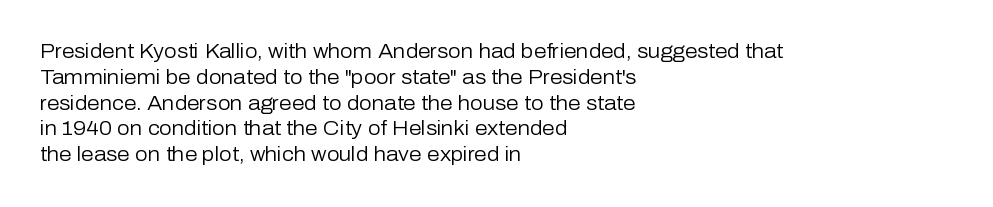
{"italic": "no", "bold": "no", "underline": "no", "align": "left", "line_spacing": "normal", "line_spacing_ratio": 1.29, "letter_spacing": "normal", "letter_spacing_em": 0.0, "glyph_px": 20}
